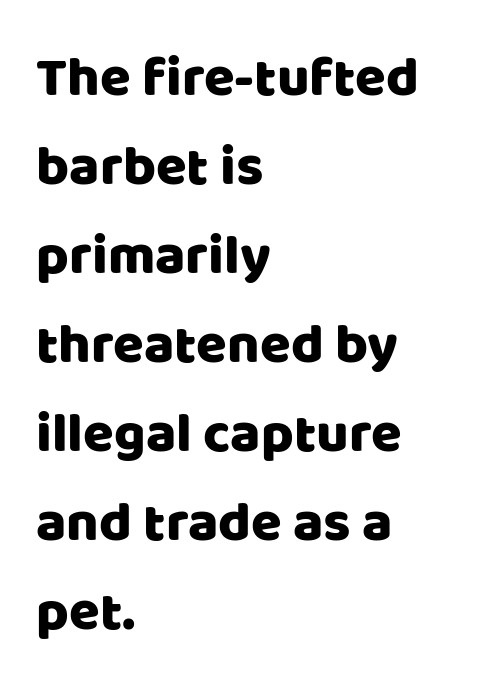
The image shows 56 px sans-serif type, upright; set left-aligned, normal line spacing (1.59x), normal letter spacing, not underlined; low stroke contrast and a large x-height.
